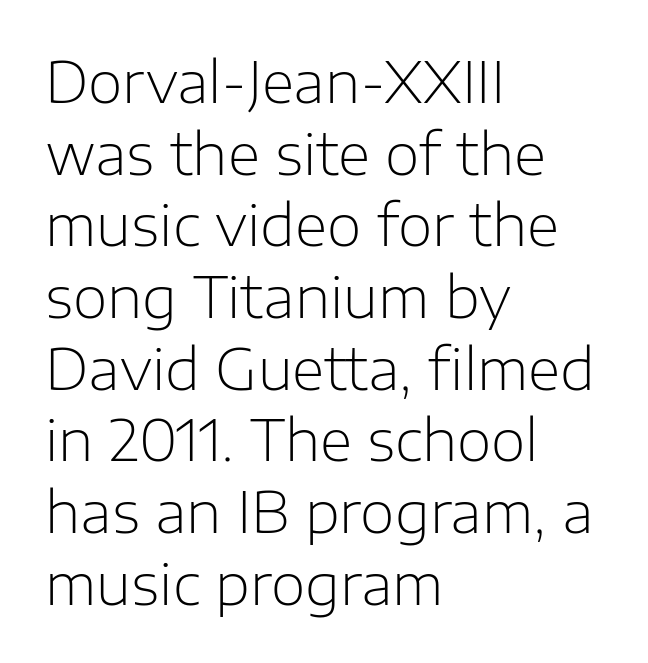
{"serif": "no", "italic": "no", "bold": "no", "weight": "light", "width": "normal", "stroke_contrast": "low", "x_height": "medium", "monospaced": "no", "underline": "no", "align": "left", "line_spacing": "normal", "line_spacing_ratio": 1.28, "letter_spacing": "normal", "letter_spacing_em": 0.0, "glyph_px": 56}
